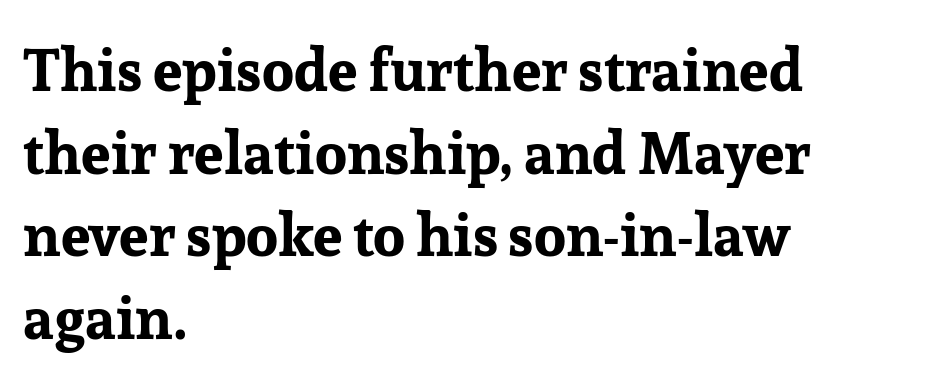
Varying glyph widths throughout — classic text-font behaviour. The passage shown is not underscored anywhere. This is roman type, the default non-slanted kind. Compared with typical paragraphs, the rows here are spaced about the same. The face used here is seriffed, in the tradition of book romans.
